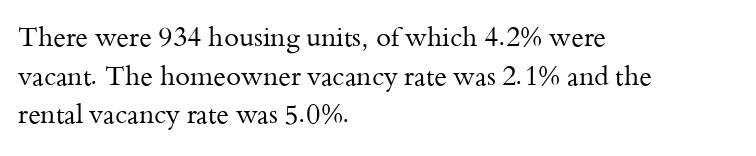
The image shows 27 px text type, upright; set left-aligned, normal line spacing (1.43x), normal letter spacing, not underlined.
